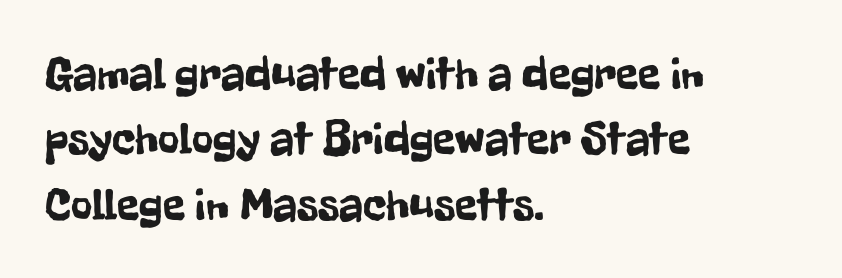
The image shows 46 px condensed sans-serif type, upright; set left-aligned, normal line spacing (1.42x), normal letter spacing, not underlined; low stroke contrast and a medium x-height.
